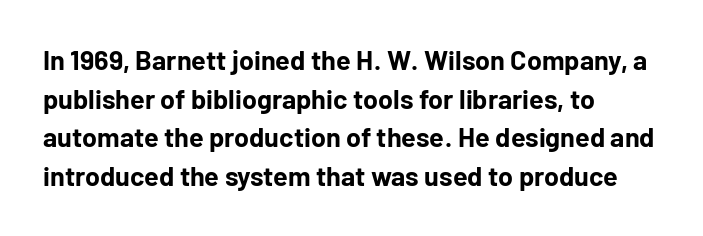
The glyphs are unaccompanied by any horizontal stroke below them. Alignment: flush left. Its strokes are broad and dark, the hallmark of bold type. Designer's note — italics off, roman on.
